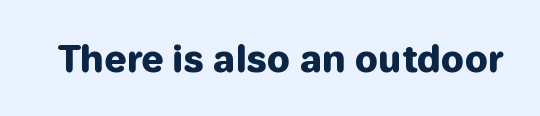
Q: Is the text bold? A: Yes.
Q: Is the text italic (slanted)? A: No, it is upright.
Q: Is the typeface a serif or a sans-serif typeface? A: Sans-serif.
Q: Is the text underlined? A: No.
Q: Is the spacing between letters normal or unusually wide? A: Normal.
Q: Width (condensed, normal, or wide)? A: Normal.
Q: Stroke contrast? A: Low.
Q: x-height? A: Medium.
Q: Monospaced? A: No.
